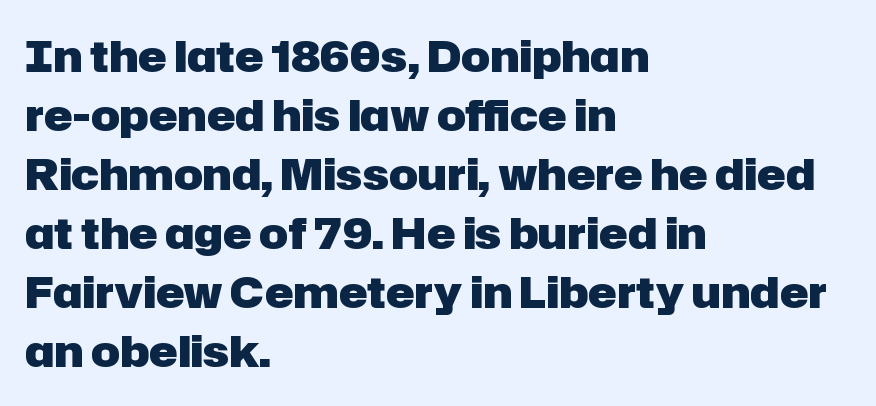
Q: Is the text bold? A: Yes.
Q: Is the text italic (slanted)? A: No, it is upright.
Q: Is the typeface a serif or a sans-serif typeface? A: Sans-serif.
Q: Is the text underlined? A: No.
Q: How is the paragraph aligned? A: Left-aligned.
Q: Is the spacing between letters normal or unusually wide? A: Normal.
Q: Is the spacing between lines tight, normal or loose? A: Normal.
Q: Width (condensed, normal, or wide)? A: Normal.
Q: Stroke contrast? A: Low.
Q: x-height? A: Medium.
Q: Monospaced? A: No.
